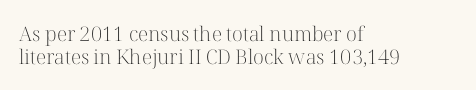
Q: Is the text bold? A: No.
Q: Is the text italic (slanted)? A: No, it is upright.
Q: Is the text underlined? A: No.
Q: How is the paragraph aligned? A: Left-aligned.
Q: Is the spacing between letters normal or unusually wide? A: Normal.
